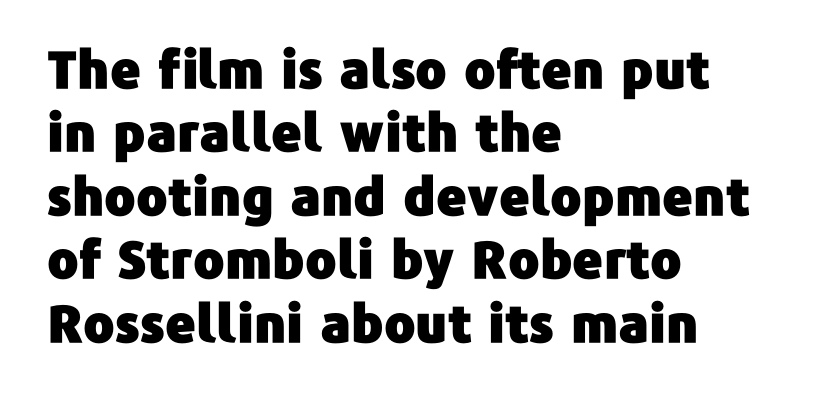
Q: Is the text italic (slanted)? A: No, it is upright.
Q: Is the typeface a serif or a sans-serif typeface? A: Sans-serif.
Q: Is the text underlined? A: No.
Q: How is the paragraph aligned? A: Left-aligned.
Q: Is the spacing between letters normal or unusually wide? A: Normal.
Q: Width (condensed, normal, or wide)? A: Normal.
Q: Stroke contrast? A: Low.
Q: x-height? A: Medium.
Q: Monospaced? A: No.
